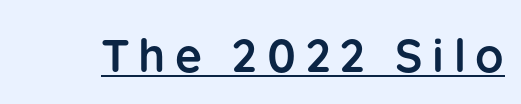
This is heavy type, rendered in bold. It's the straight-up-and-down kind of type. Look at the bottom of the vertical strokes: they stop flat, with no serifs. Looks like someone drew a line under every word here.
